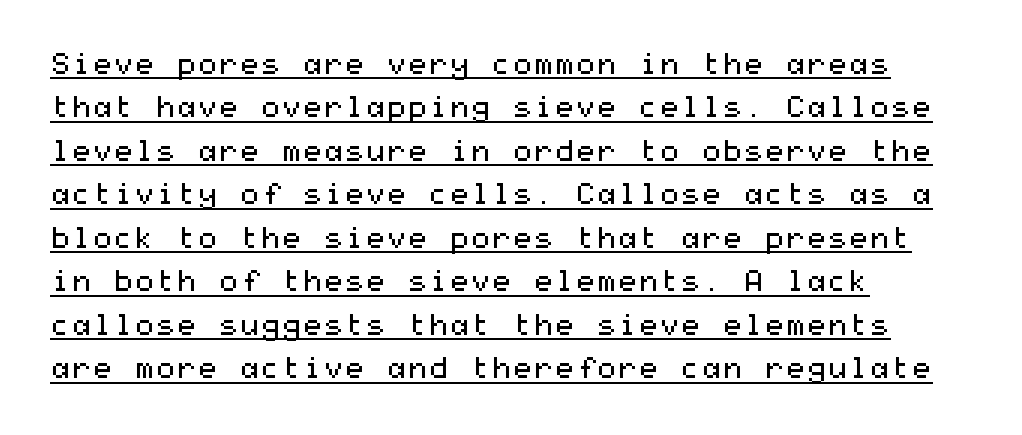
Note: no serifs on the glyphs. Notice how descenders clear the ascenders below comfortably — that's standard leading. Tracking value appears to be zero — textbook default spacing. This is not heavy type; no bold has been used. This sample carries an underscore along the baseline area.
